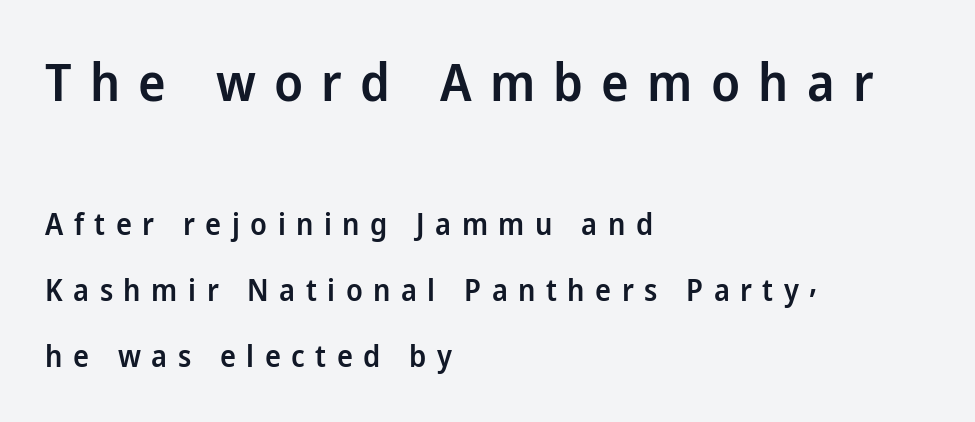
{"serif": "no", "italic": "no", "bold": "semi", "weight": "semibold", "width": "normal", "stroke_contrast": "low", "x_height": "medium", "monospaced": "no", "underline": "no", "align": "left", "line_spacing": "loose", "line_spacing_ratio": 2.21, "letter_spacing": "wide", "letter_spacing_em": 0.35, "larger_block": "first", "size_ratio": 1.73, "glyph_px": 52}
